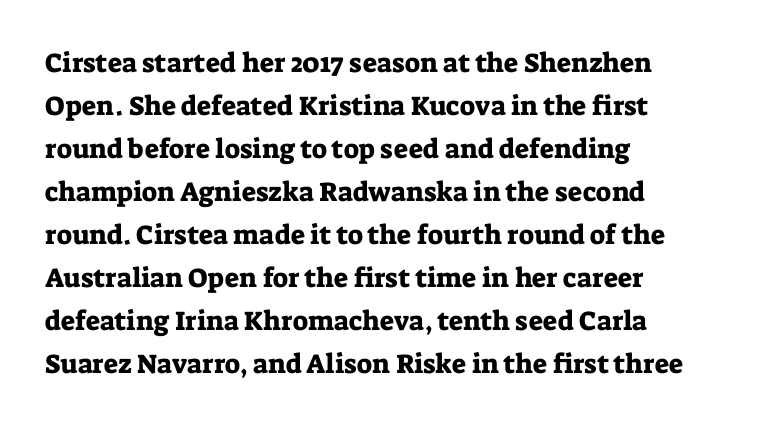
Q: Is the text italic (slanted)? A: No, it is upright.
Q: Is the text underlined? A: No.
Q: How is the paragraph aligned? A: Left-aligned.
Q: Is the spacing between letters normal or unusually wide? A: Normal.
Q: Is the spacing between lines tight, normal or loose? A: Normal.
